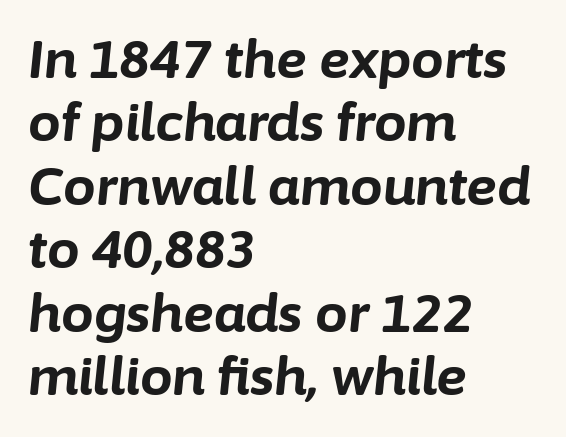
The image shows 52 px bold type, italic (leaning right); set left-aligned, line spacing 1.22x, normal letter spacing, not underlined; low stroke contrast and a medium x-height.
